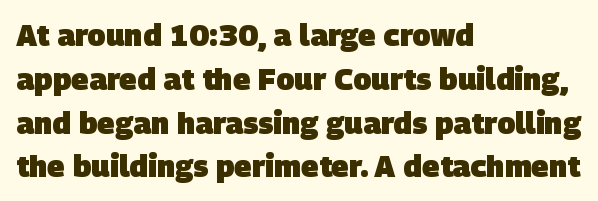
The image shows 30 px heavy sans-serif type; set left-aligned, normal line spacing (1.46x), normal letter spacing, not underlined; low stroke contrast and a large x-height.
